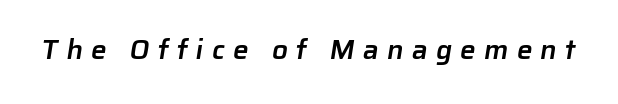
{"serif": "no", "bold": "semi", "weight": "semibold", "width": "normal", "stroke_contrast": "low", "x_height": "medium", "monospaced": "no", "underline": "no", "letter_spacing": "wide", "letter_spacing_em": 0.29, "glyph_px": 28}
